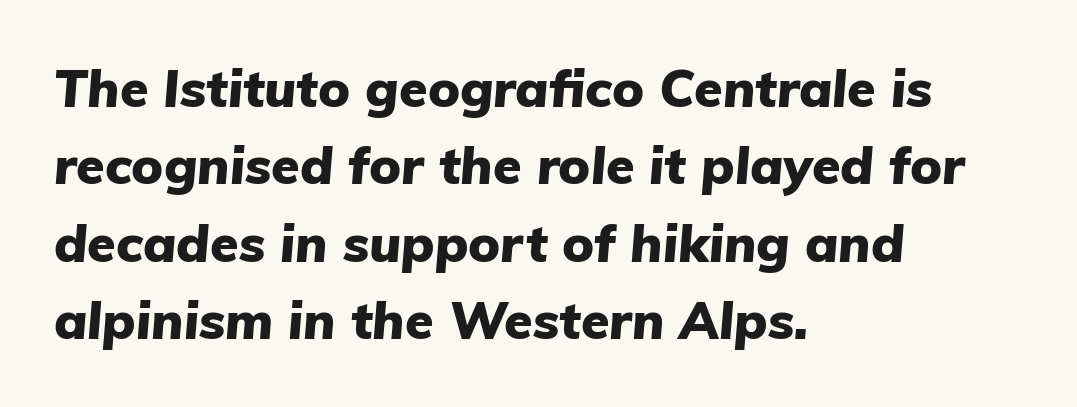
{"italic": "yes", "lean": "right", "slant_degrees": 5, "bold": "yes", "weight": "heavy", "width": "normal", "stroke_contrast": "low", "x_height": "medium", "monospaced": "no", "underline": "no", "align": "left", "line_spacing": "normal", "line_spacing_ratio": 1.49, "letter_spacing": "normal", "letter_spacing_em": 0.0, "glyph_px": 52}
